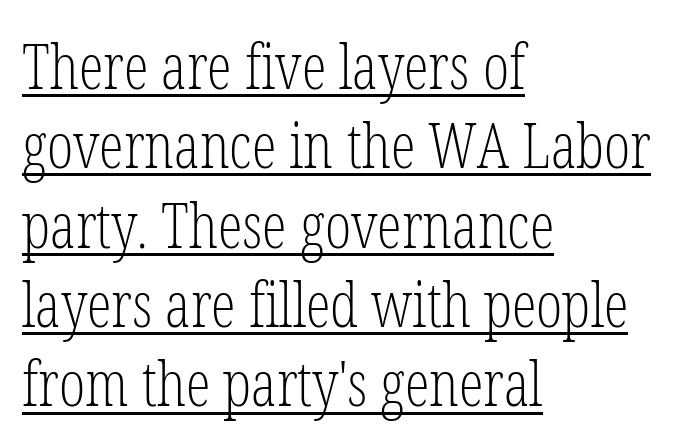
Q: Is the text bold? A: No.
Q: Is the text italic (slanted)? A: No, it is upright.
Q: Is the typeface a serif or a sans-serif typeface? A: Serif.
Q: Is the text underlined? A: Yes.
Q: How is the paragraph aligned? A: Left-aligned.
Q: Is the spacing between letters normal or unusually wide? A: Normal.
Q: Is the spacing between lines tight, normal or loose? A: Normal.
Q: Width (condensed, normal, or wide)? A: Condensed.
Q: Stroke contrast? A: Low.
Q: x-height? A: Medium.
Q: Monospaced? A: No.
